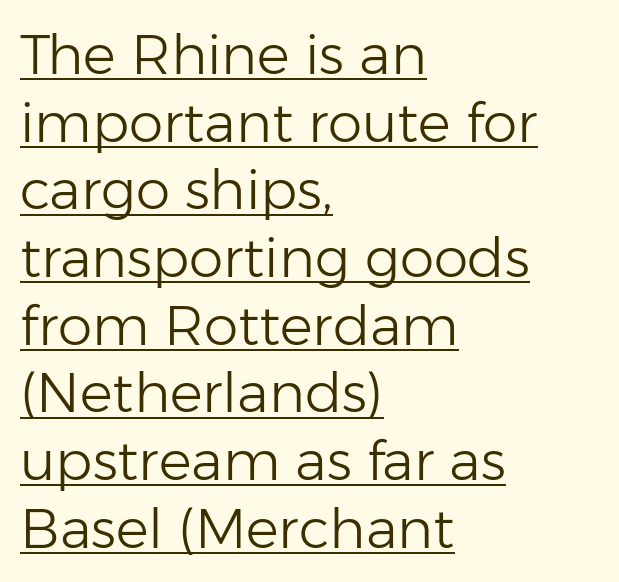
Q: Is the text bold? A: No.
Q: Is the text italic (slanted)? A: No, it is upright.
Q: Is the typeface a serif or a sans-serif typeface? A: Sans-serif.
Q: Is the text underlined? A: Yes.
Q: How is the paragraph aligned? A: Left-aligned.
Q: Is the spacing between letters normal or unusually wide? A: Normal.
Q: Width (condensed, normal, or wide)? A: Normal.
Q: Stroke contrast? A: Low.
Q: x-height? A: Medium.
Q: Monospaced? A: No.
